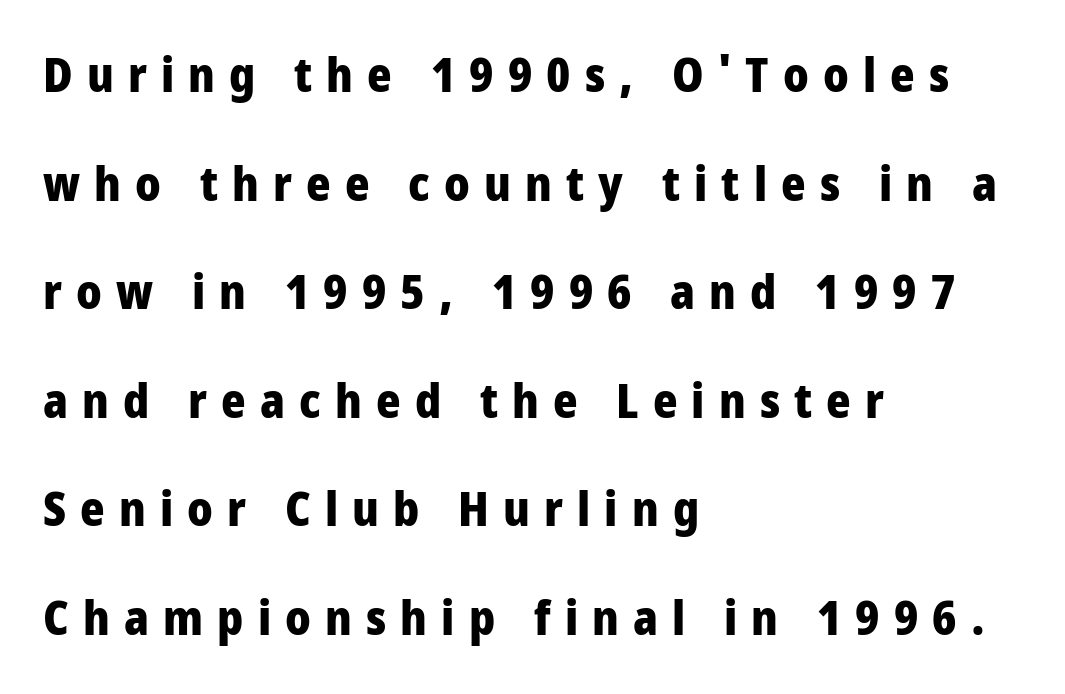
The image shows 47 px heavy, condensed sans-serif type, upright; set left-aligned, loose line spacing (2.31x), unusually wide letter spacing (+0.3 em), not underlined; low stroke contrast and a large x-height.
